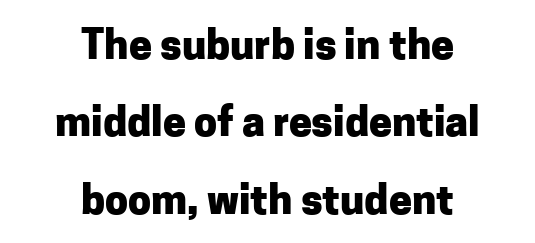
Q: Is the text bold? A: Yes.
Q: Is the text italic (slanted)? A: No, it is upright.
Q: Is the typeface a serif or a sans-serif typeface? A: Sans-serif.
Q: Is the text underlined? A: No.
Q: How is the paragraph aligned? A: Centered.
Q: Is the spacing between letters normal or unusually wide? A: Normal.
Q: Width (condensed, normal, or wide)? A: Normal.
Q: Stroke contrast? A: Low.
Q: x-height? A: Medium.
Q: Monospaced? A: No.
